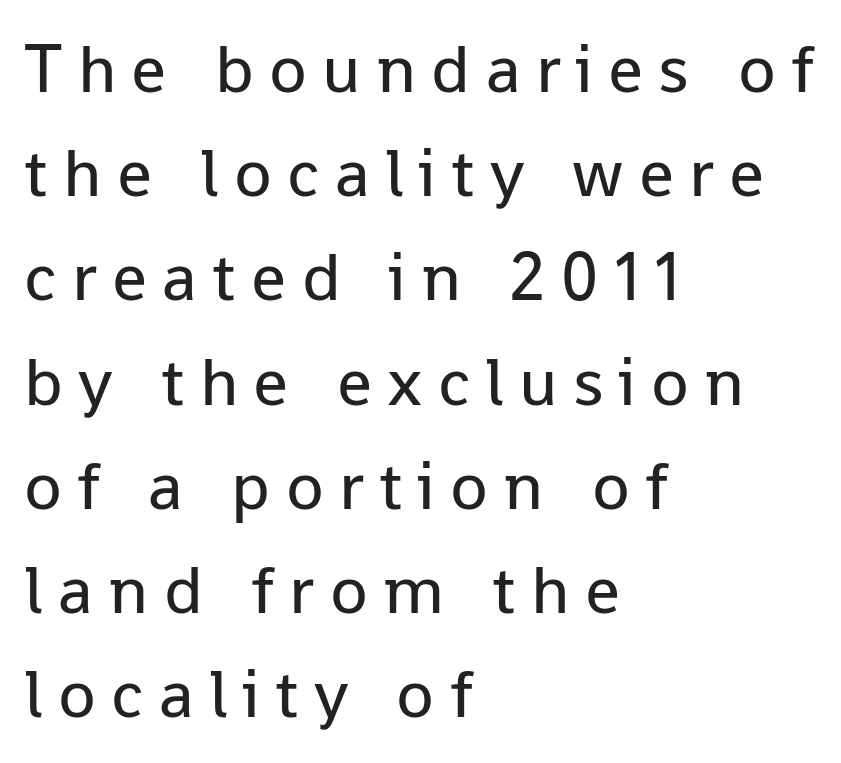
Baseline-to-baseline distance is the conventional proportion of letter height. Observe the wide spacing: letters keep a clear distance from each other. The letters carry no serifs — their stems end cleanly without finishing strokes. The baseline area is clear.
